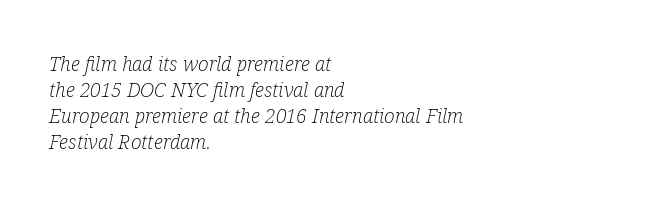
No letter is thick-stroked: the sample isn't bold. Just letters on the line, the space beneath them empty. You could call the tracking neutral — neither tight nor loose. A typesetter would call this leading conventional body-copy spacing.
